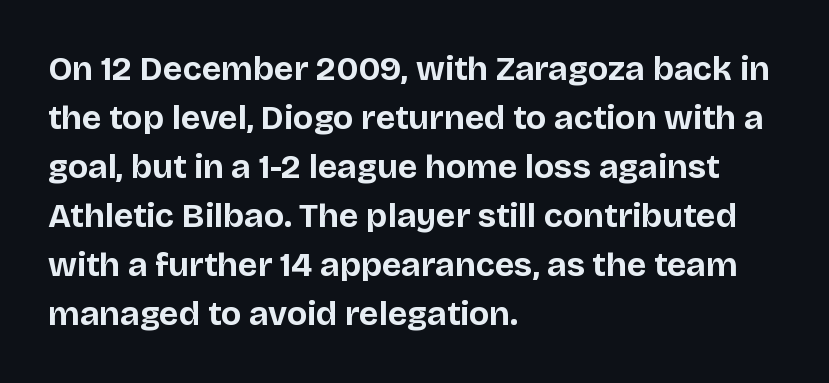
Q: Is the text bold? A: Yes.
Q: Is the text italic (slanted)? A: No, it is upright.
Q: Is the typeface a serif or a sans-serif typeface? A: Sans-serif.
Q: Is the text underlined? A: No.
Q: How is the paragraph aligned? A: Left-aligned.
Q: Is the spacing between letters normal or unusually wide? A: Normal.
Q: Is the spacing between lines tight, normal or loose? A: Normal.
Q: Width (condensed, normal, or wide)? A: Normal.
Q: Stroke contrast? A: Low.
Q: x-height? A: Large.
Q: Monospaced? A: No.
